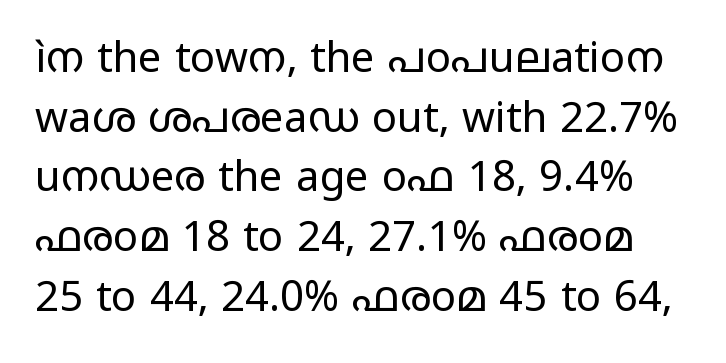
Q: Is the text bold? A: No.
Q: Is the text italic (slanted)? A: No, it is upright.
Q: Is the typeface a serif or a sans-serif typeface? A: Sans-serif.
Q: Is the text underlined? A: No.
Q: Is the spacing between letters normal or unusually wide? A: Normal.
Q: Is the spacing between lines tight, normal or loose? A: Normal.
Q: Width (condensed, normal, or wide)? A: Wide.
Q: Stroke contrast? A: Low.
Q: x-height? A: Medium.
Q: Monospaced? A: No.
